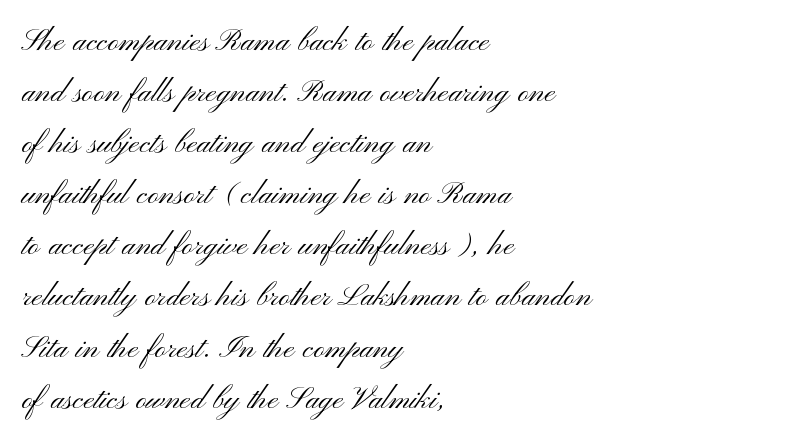
The image shows 39 px light, wide sans-serif type; set left-aligned, normal line spacing (1.31x), normal letter spacing, not underlined; medium stroke contrast and a small x-height.
